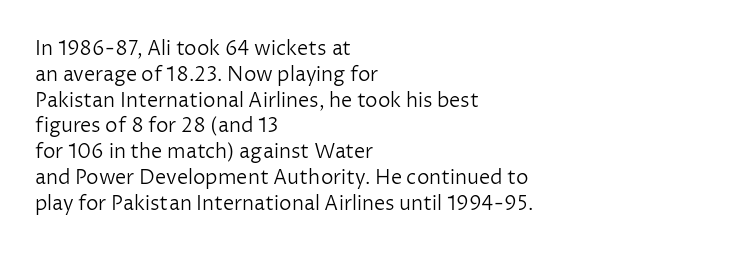
{"italic": "no", "bold": "no", "underline": "no", "align": "left", "line_spacing": "normal", "line_spacing_ratio": 1.29, "letter_spacing": "normal", "letter_spacing_em": 0.0, "glyph_px": 20}
